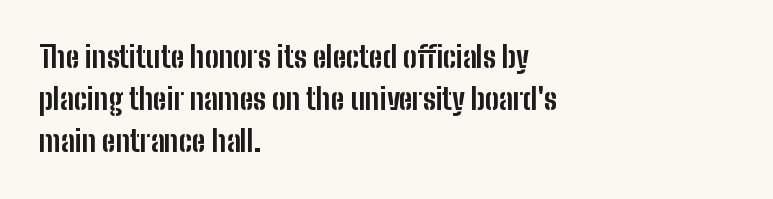
The typography opts for an upright posture over an oblique one. This sample keeps an unexceptional amount of space between lines. Words float on clear page, feet unadorned. Plenty of ink on the page — the face is bold. Serif or sans? Sans — the stroke terminals are bare.
